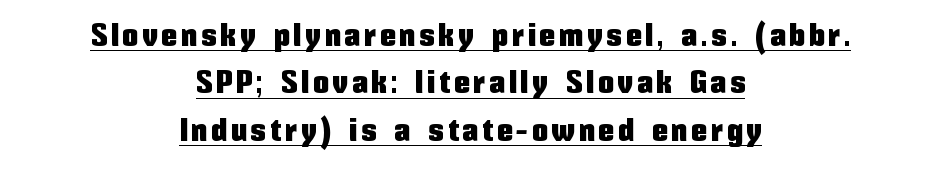
These lines are rendered in a variable-pitch font. Each letter's strokes conclude bluntly, with no projecting serifs. In CSS terms this would be text-align: center. Each line of the rendering has a horizontal stroke beneath the glyphs. Ordinary non-slanted type is in use. A normal amount of white space separates one row of letters from the next.
